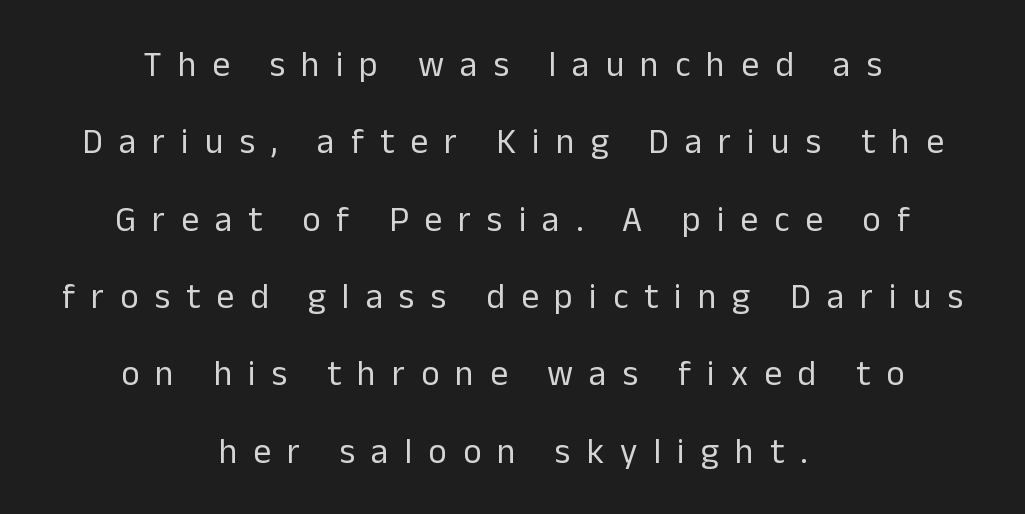
Q: Is the text bold? A: No.
Q: Is the text italic (slanted)? A: No, it is upright.
Q: Is the typeface a serif or a sans-serif typeface? A: Sans-serif.
Q: Is the text underlined? A: No.
Q: How is the paragraph aligned? A: Centered.
Q: Is the spacing between letters normal or unusually wide? A: Unusually wide.
Q: Is the spacing between lines tight, normal or loose? A: Loose.
Q: Width (condensed, normal, or wide)? A: Normal.
Q: Stroke contrast? A: Low.
Q: x-height? A: Medium.
Q: Monospaced? A: No.
